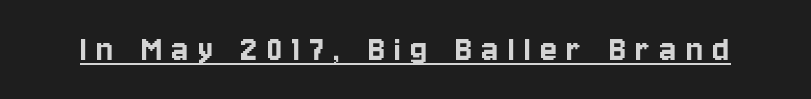
Check where the strokes stop: nothing finishes them off — pure sans. Every stem runs plumb, perpendicular to the baseline. Character widths vary here, with narrow letters taking less room than wide ones. The rendering uses the underline text-decoration. Someone cranked the tracking dial way up on this one.
